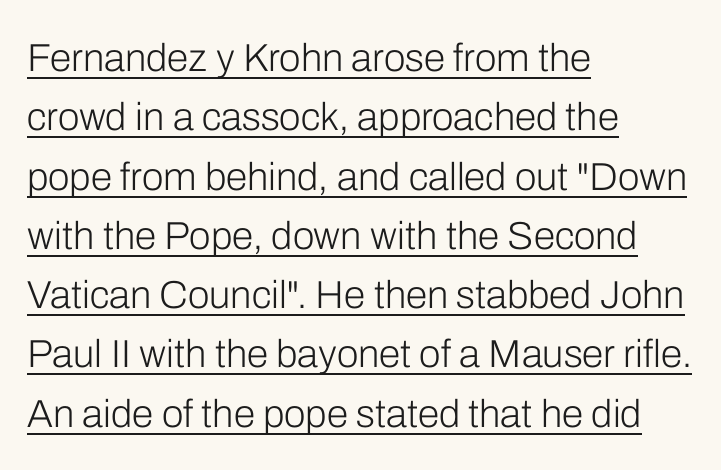
{"serif": "no", "italic": "no", "bold": "no", "weight": "light", "width": "normal", "stroke_contrast": "low", "x_height": "medium", "monospaced": "no", "underline": "yes", "align": "left", "line_spacing": "normal", "line_spacing_ratio": 1.52, "letter_spacing": "normal", "letter_spacing_em": 0.0, "glyph_px": 39}
